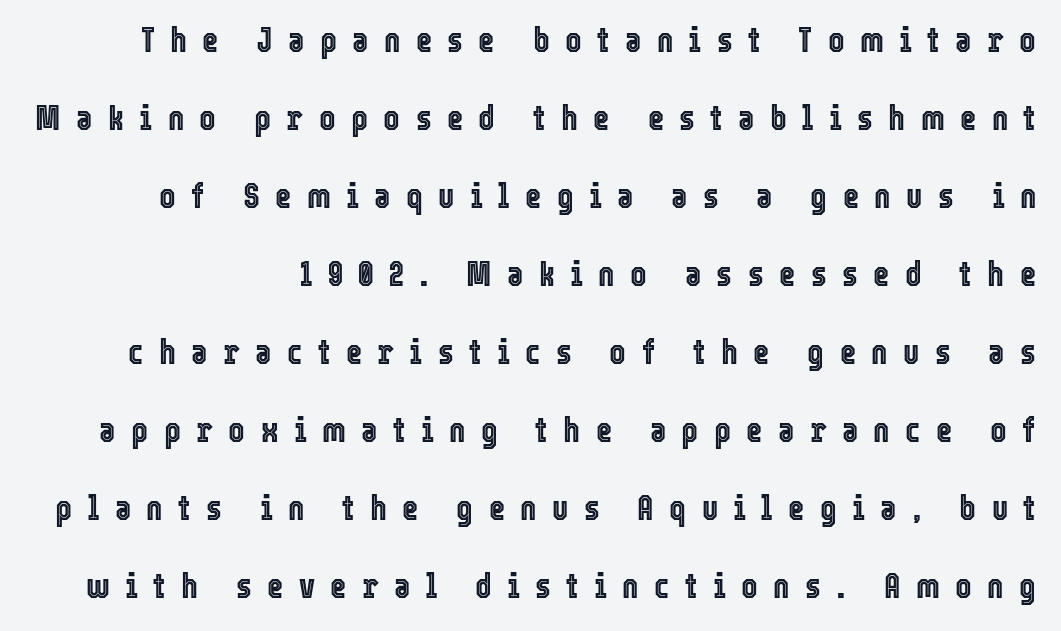
{"italic": "no", "width": "condensed", "x_height": "medium", "monospaced": "no", "underline": "no", "line_spacing": "loose", "line_spacing_ratio": 2.23, "letter_spacing": "wide", "letter_spacing_em": 0.44, "glyph_px": 35}
